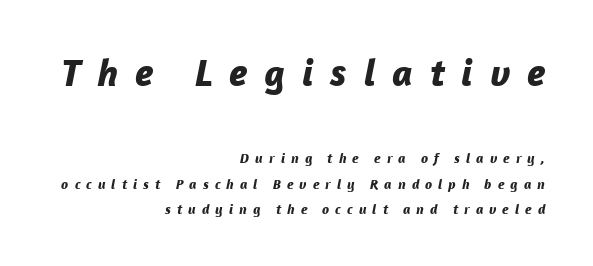
The image shows 39 px bold type, italic (leaning right); set right-aligned, line spacing 1.8x, unusually wide letter spacing (+0.43 em), not underlined; the first (top) block is 2.79x larger; low stroke contrast and a medium x-height.
